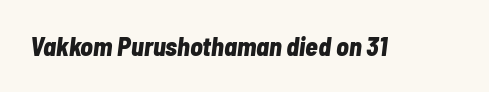
{"italic": "yes", "lean": "right", "slant_degrees": 7, "bold": "yes", "underline": "no", "letter_spacing": "normal", "letter_spacing_em": 0.0, "glyph_px": 26}
